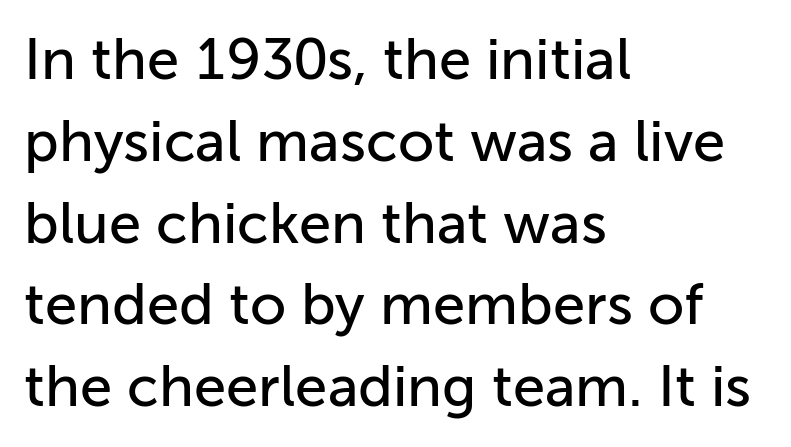
The image shows 58 px sans-serif type, upright; set left-aligned, normal line spacing (1.41x), normal letter spacing, not underlined; low stroke contrast and a medium x-height.
